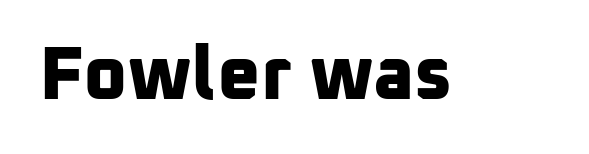
The image shows 75 px bold sans-serif type; set normal letter spacing, not underlined; low stroke contrast and a medium x-height.
